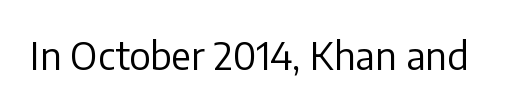
Q: Is the text bold? A: No.
Q: Is the text italic (slanted)? A: No, it is upright.
Q: Is the typeface a serif or a sans-serif typeface? A: Sans-serif.
Q: Is the text underlined? A: No.
Q: Is the spacing between letters normal or unusually wide? A: Normal.
Q: Width (condensed, normal, or wide)? A: Normal.
Q: Stroke contrast? A: Low.
Q: x-height? A: Medium.
Q: Monospaced? A: No.
